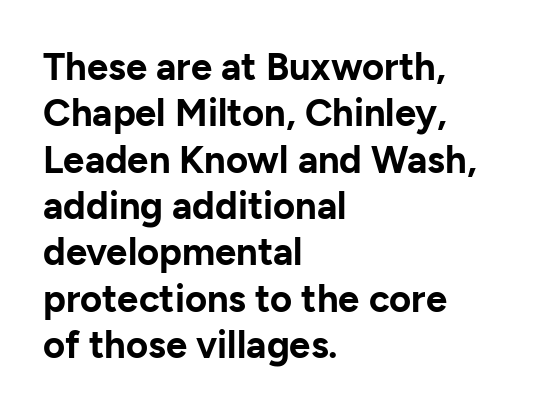
{"serif": "no", "italic": "no", "bold": "yes", "weight": "bold", "width": "normal", "stroke_contrast": "low", "x_height": "medium", "monospaced": "no", "underline": "no", "align": "left", "line_spacing_ratio": 1.22, "letter_spacing": "normal", "letter_spacing_em": 0.0, "glyph_px": 38}
